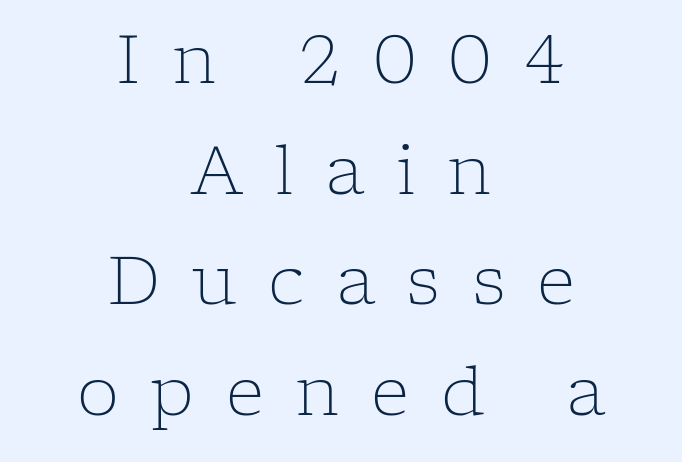
{"serif": "yes", "italic": "no", "bold": "no", "weight": "light", "width": "normal", "stroke_contrast": "low", "x_height": "medium", "monospaced": "no", "underline": "no", "align": "center", "line_spacing": "normal", "line_spacing_ratio": 1.65, "letter_spacing": "wide", "letter_spacing_em": 0.47, "glyph_px": 67}
